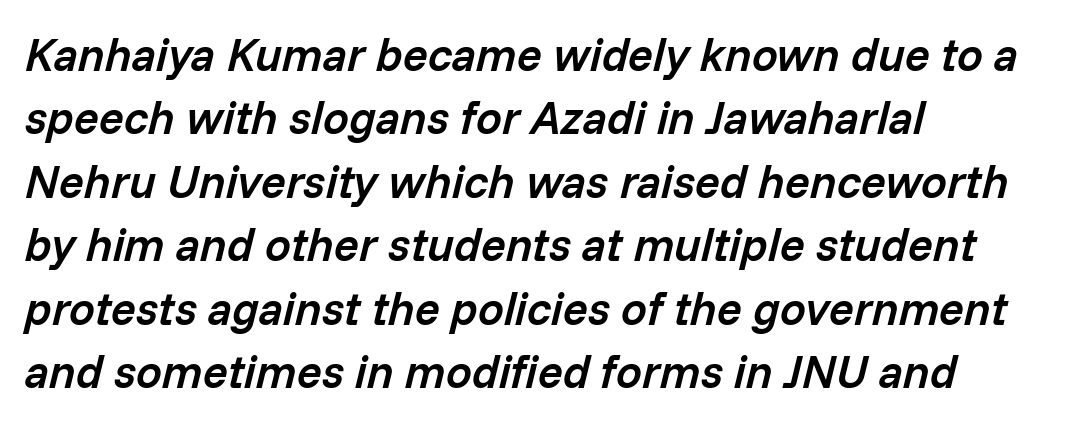
The image shows 46 px semibold type, italic (leaning right); set left-aligned, normal line spacing (1.38x), normal letter spacing, not underlined; low stroke contrast and a medium x-height.
